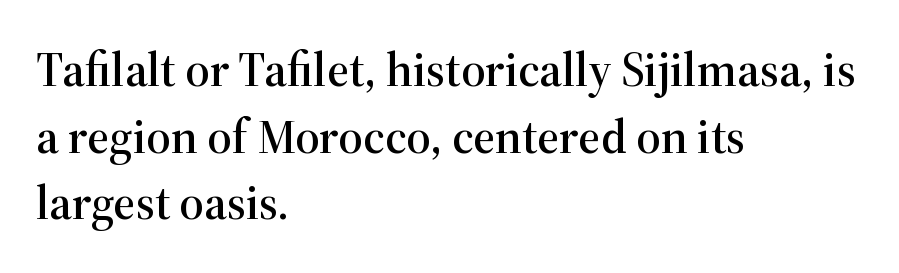
{"serif": "yes", "italic": "no", "width": "normal", "stroke_contrast": "high", "x_height": "medium", "monospaced": "no", "underline": "no", "align": "left", "line_spacing": "normal", "line_spacing_ratio": 1.39, "letter_spacing": "normal", "letter_spacing_em": 0.0, "glyph_px": 48}
